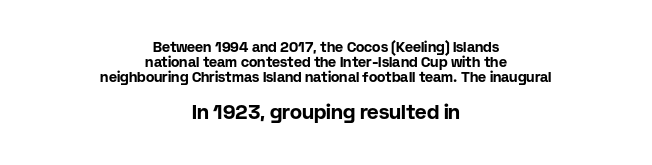
{"italic": "no", "bold": "yes", "underline": "no", "align": "center", "line_spacing": "tight", "line_spacing_ratio": 1.08, "letter_spacing": "normal", "letter_spacing_em": 0.0, "larger_block": "second", "size_ratio": 1.43, "glyph_px": 20}
